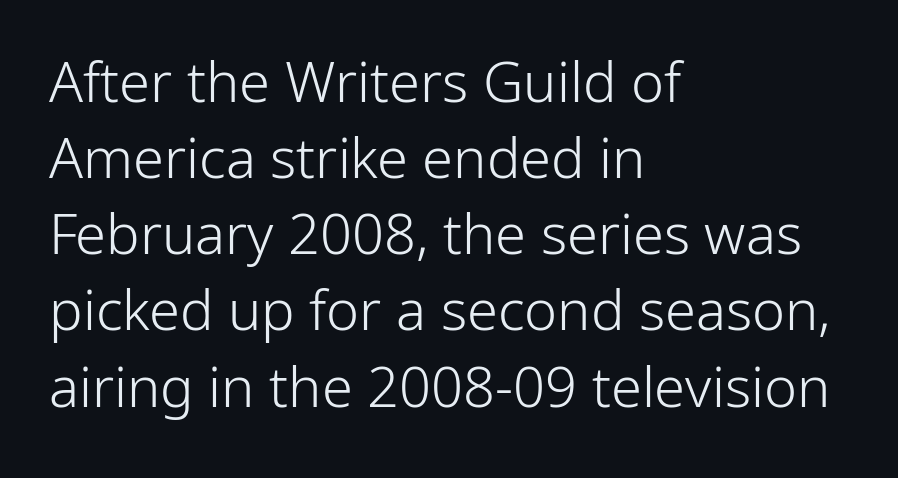
The image shows 56 px light sans-serif type, upright; set left-aligned, normal line spacing (1.36x), normal letter spacing, not underlined; low stroke contrast and a medium x-height.
